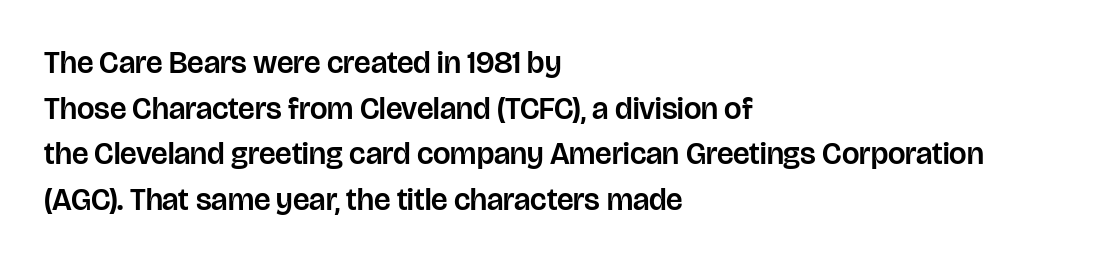
The image shows 31 px sans-serif type, upright; set left-aligned, normal line spacing (1.47x), normal letter spacing, not underlined; low stroke contrast and a large x-height.
